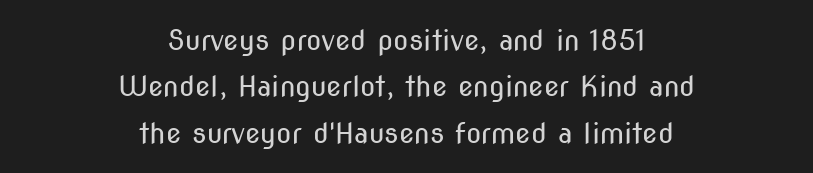
The gap between lines stays unmarked. I'd call this a sans setting — the letters go barefoot. Posture: upright roman. The setting favours the middle, as headings and verse often do.
